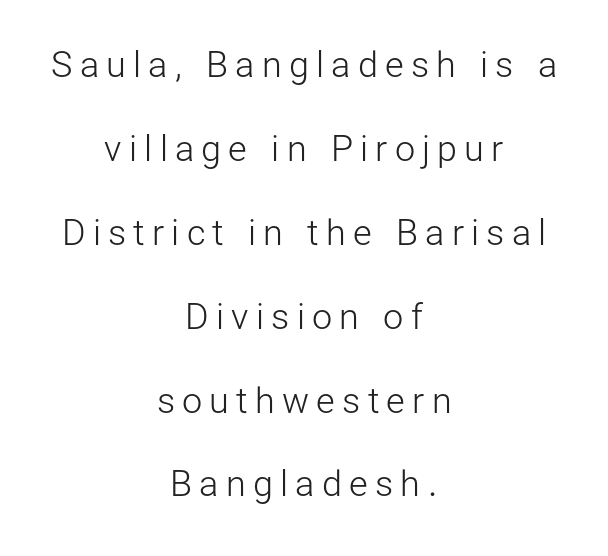
The image shows 36 px light sans-serif type, upright; set centered, loose line spacing (2.33x), unusually wide letter spacing (+0.2 em), not underlined; low stroke contrast and a medium x-height.
